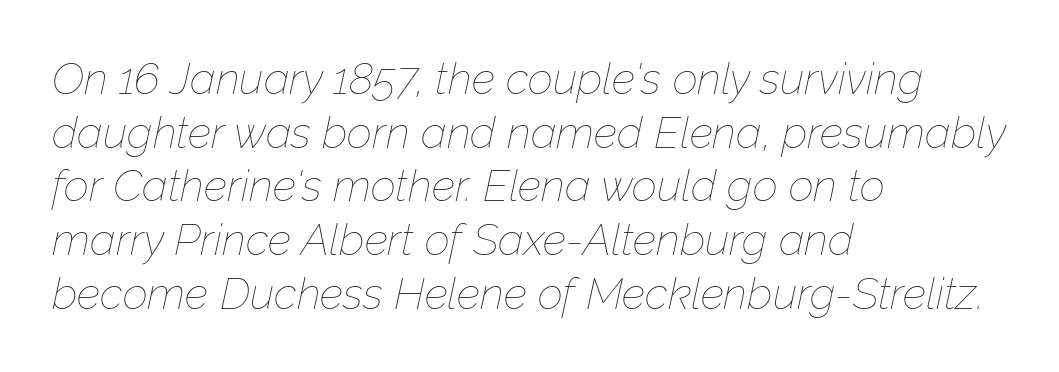
Letter spacing: default. Weight: not bold — regular or lighter. The ragged edge is on the right, which tells us the setting is flush left. Underlining? Definitely not there.
